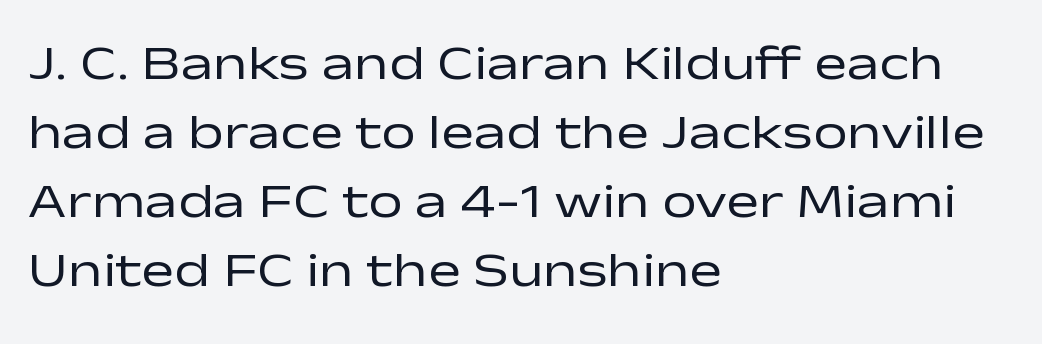
{"serif": "no", "italic": "no", "bold": "no", "weight": "regular", "width": "wide", "stroke_contrast": "low", "x_height": "medium", "monospaced": "no", "underline": "no", "align": "left", "line_spacing": "normal", "line_spacing_ratio": 1.41, "letter_spacing": "normal", "letter_spacing_em": 0.0, "glyph_px": 49}
